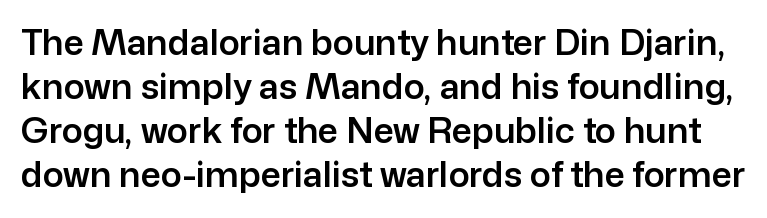
The image shows 35 px sans-serif type, upright; set normal line spacing (1.26x), normal letter spacing, not underlined; low stroke contrast and a medium x-height.
